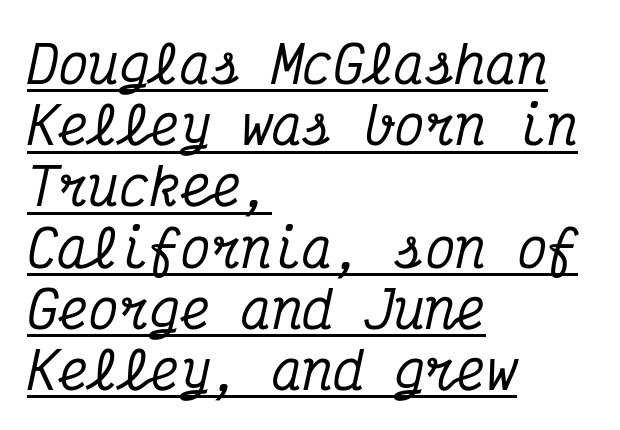
Q: Is the text italic (slanted)? A: Yes, it leans right by about 12 degrees.
Q: Is the typeface a serif or a sans-serif typeface? A: Serif.
Q: Is the text underlined? A: Yes.
Q: How is the paragraph aligned? A: Left-aligned.
Q: Is the spacing between letters normal or unusually wide? A: Normal.
Q: Width (condensed, normal, or wide)? A: Condensed.
Q: Stroke contrast? A: Medium.
Q: x-height? A: Medium.
Q: Monospaced? A: Yes.
